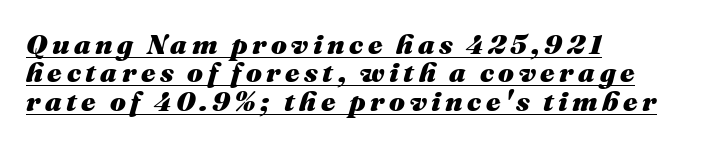
Q: Is the text bold? A: Yes.
Q: Is the text italic (slanted)? A: Yes, it leans right by about 16 degrees.
Q: Is the text underlined? A: Yes.
Q: How is the paragraph aligned? A: Left-aligned.
Q: Is the spacing between lines tight, normal or loose? A: Tight.
Q: Width (condensed, normal, or wide)? A: Normal.
Q: Stroke contrast? A: Medium.
Q: x-height? A: Medium.
Q: Monospaced? A: No.
